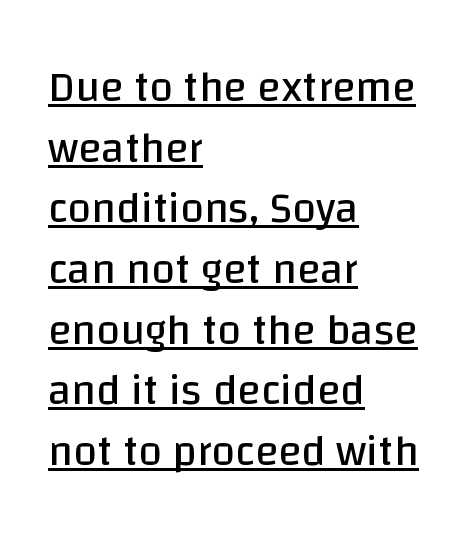
{"serif": "no", "italic": "no", "bold": "no", "weight": "regular", "width": "normal", "stroke_contrast": "low", "x_height": "large", "monospaced": "no", "underline": "yes", "align": "left", "line_spacing": "normal", "line_spacing_ratio": 1.41, "letter_spacing": "normal", "letter_spacing_em": 0.0, "glyph_px": 43}
